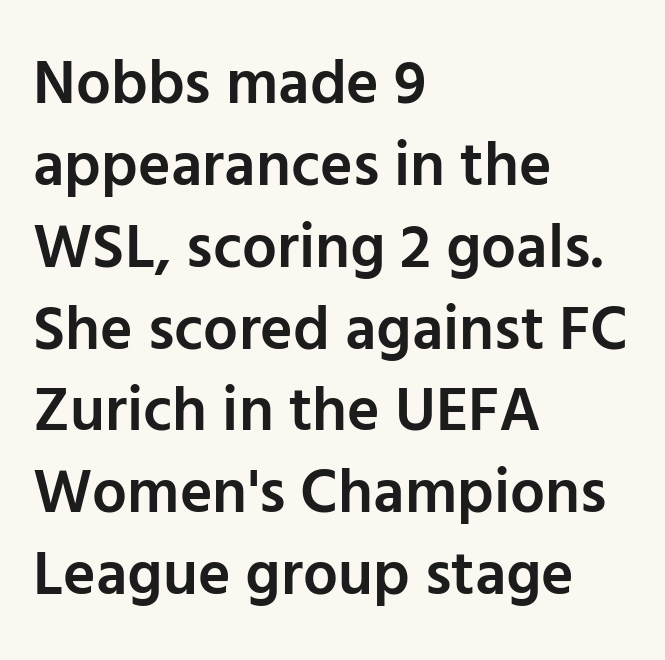
{"serif": "no", "italic": "no", "bold": "semi", "weight": "semibold", "width": "normal", "stroke_contrast": "low", "x_height": "medium", "monospaced": "no", "underline": "no", "align": "left", "line_spacing": "normal", "line_spacing_ratio": 1.32, "letter_spacing": "normal", "letter_spacing_em": 0.0, "glyph_px": 62}
